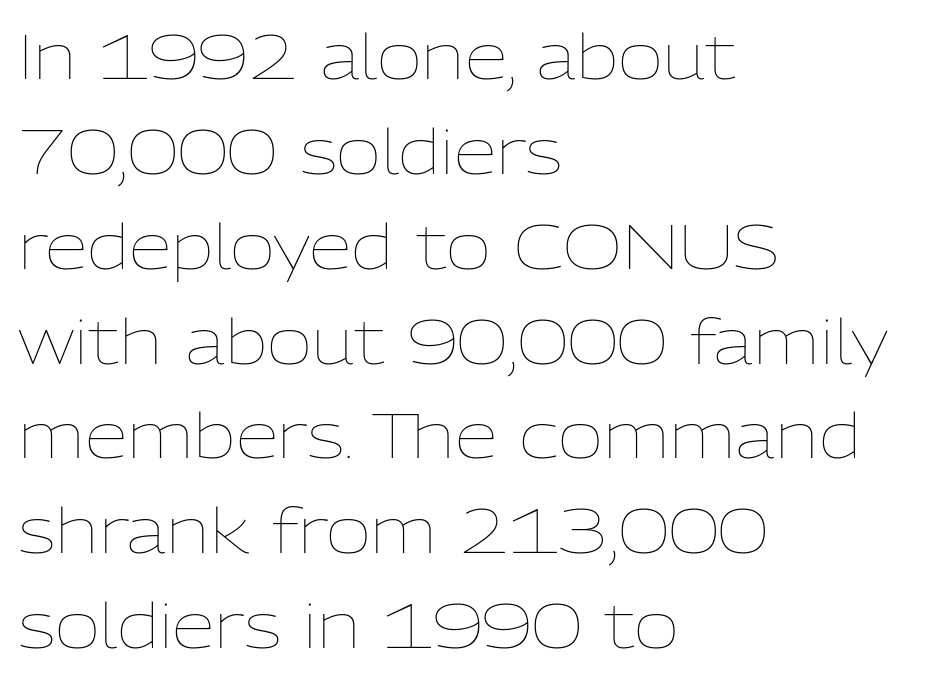
Q: Is the text bold? A: No.
Q: Is the text italic (slanted)? A: No, it is upright.
Q: Is the text underlined? A: No.
Q: How is the paragraph aligned? A: Left-aligned.
Q: Is the spacing between letters normal or unusually wide? A: Normal.
Q: Is the spacing between lines tight, normal or loose? A: Normal.
Q: Width (condensed, normal, or wide)? A: Normal.
Q: Stroke contrast? A: Low.
Q: x-height? A: Medium.
Q: Monospaced? A: No.
